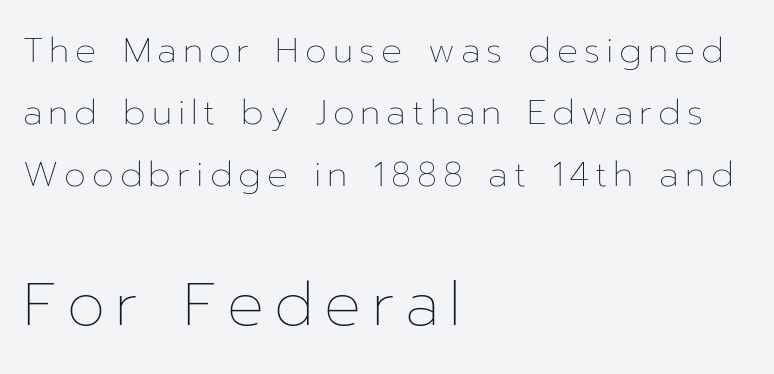
The image shows 61 px thin type, upright; set left-aligned, line spacing 1.77x, not underlined; the second (bottom) block is 1.74x larger; low stroke contrast and a medium x-height.
